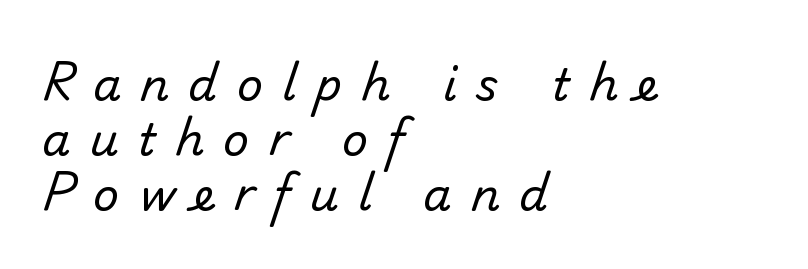
{"serif": "no", "bold": "no", "weight": "regular", "width": "normal", "stroke_contrast": "low", "x_height": "small", "monospaced": "no", "underline": "no", "align": "left", "line_spacing_ratio": 1.22, "letter_spacing": "wide", "letter_spacing_em": 0.43, "glyph_px": 45}
